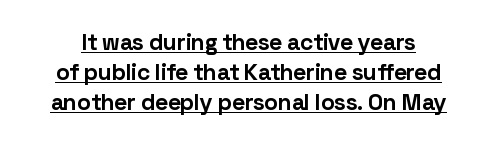
Look at the stroke-to-counter ratio: heavy, a bold. This sample uses an upright cut, with every glyph sitting square on the baseline. The line texture is even and compact thanks to regular tracking. Beneath each row of characters lies a ruled line.
